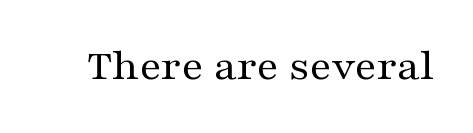
Q: Is the text bold? A: No.
Q: Is the text italic (slanted)? A: No, it is upright.
Q: Is the typeface a serif or a sans-serif typeface? A: Serif.
Q: Is the text underlined? A: No.
Q: Is the spacing between letters normal or unusually wide? A: Normal.
Q: Width (condensed, normal, or wide)? A: Wide.
Q: Stroke contrast? A: Medium.
Q: x-height? A: Medium.
Q: Monospaced? A: No.
